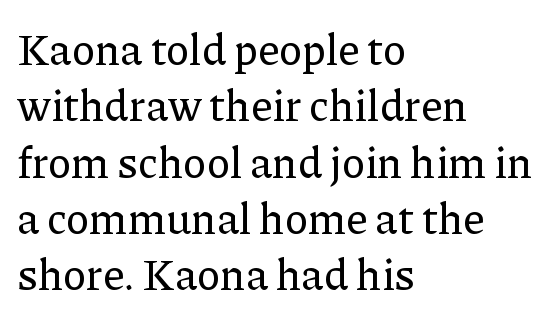
This is roman type, the default non-slanted kind. Spacing verdict: proportional, widths tailored to each character. Font category for this specimen: serif. Descenders hang freely into open space. These lines stack with their left ends in a neat column. The leading is moderate, giving the passage an even texture.
